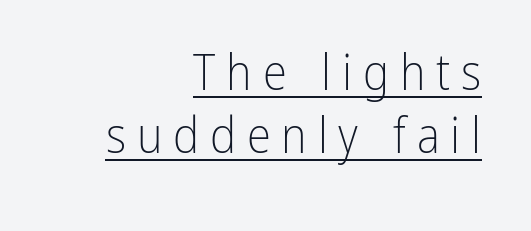
The image shows 49 px light, condensed sans-serif type, upright; set right-aligned, normal line spacing (1.29x), unusually wide letter spacing (+0.22 em), underlined; low stroke contrast and a medium x-height.
